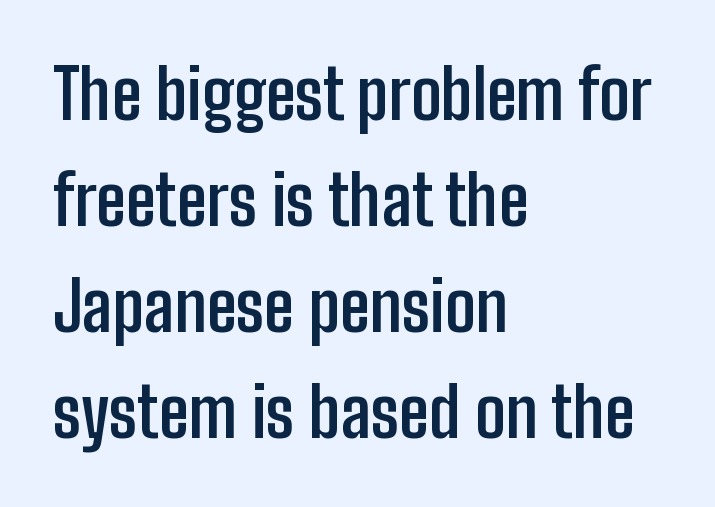
{"serif": "no", "italic": "no", "bold": "yes", "weight": "semibold", "width": "condensed", "stroke_contrast": "low", "x_height": "medium", "monospaced": "no", "underline": "no", "align": "left", "line_spacing": "normal", "line_spacing_ratio": 1.56, "letter_spacing": "normal", "letter_spacing_em": 0.0, "glyph_px": 68}
